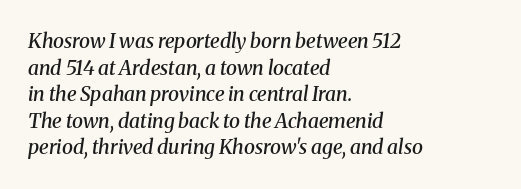
{"italic": "yes", "lean": "right", "slant_degrees": 8, "bold": "semi", "underline": "no", "align": "left", "line_spacing": "normal", "line_spacing_ratio": 1.33, "letter_spacing": "normal", "letter_spacing_em": 0.0, "glyph_px": 20}
